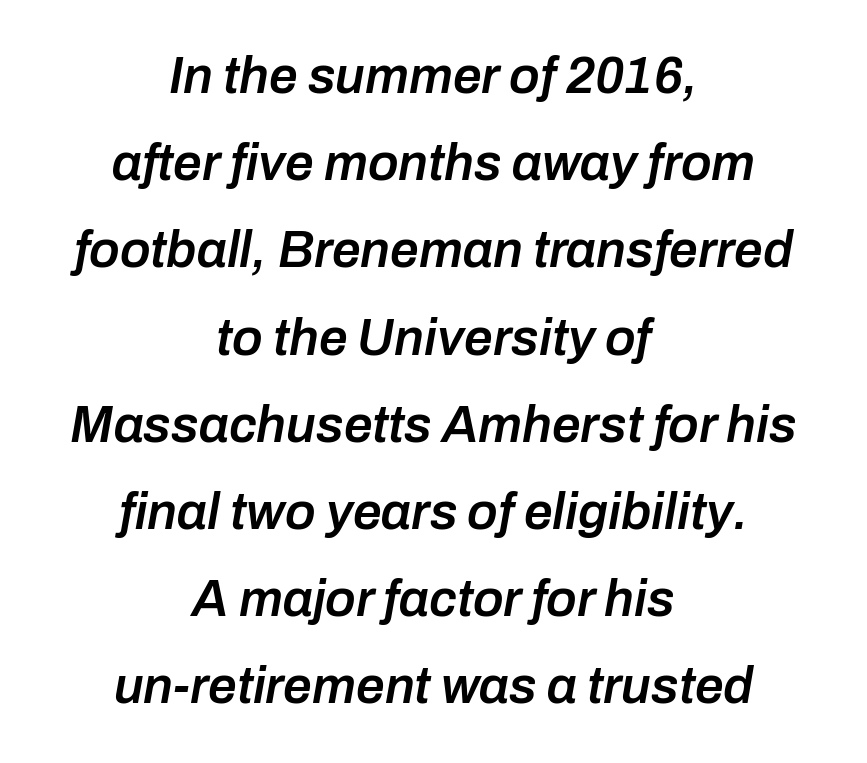
{"italic": "yes", "lean": "right", "slant_degrees": 10, "bold": "semi", "weight": "semibold", "width": "normal", "stroke_contrast": "low", "x_height": "medium", "monospaced": "no", "underline": "no", "align": "center", "line_spacing_ratio": 1.71, "letter_spacing": "normal", "letter_spacing_em": 0.0, "glyph_px": 51}
